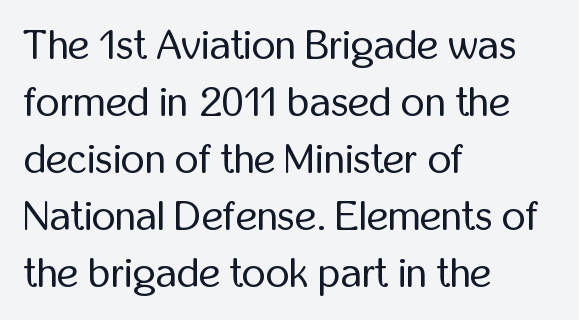
The image shows 41 px regular-weight, condensed sans-serif type, upright; set left-aligned, normal line spacing (1.39x), normal letter spacing, not underlined; low stroke contrast and a medium x-height.
